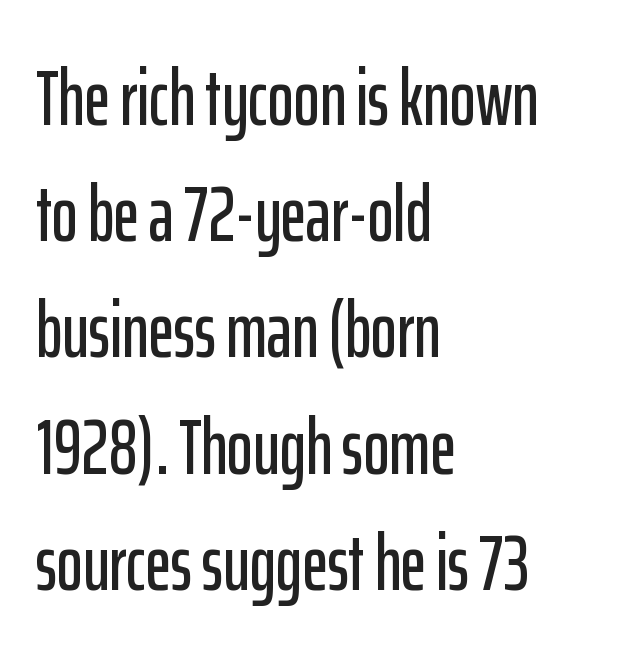
{"serif": "no", "italic": "no", "width": "condensed", "stroke_contrast": "low", "x_height": "medium", "monospaced": "no", "underline": "no", "align": "left", "line_spacing": "normal", "line_spacing_ratio": 1.49, "letter_spacing": "normal", "letter_spacing_em": 0.0, "glyph_px": 78}
